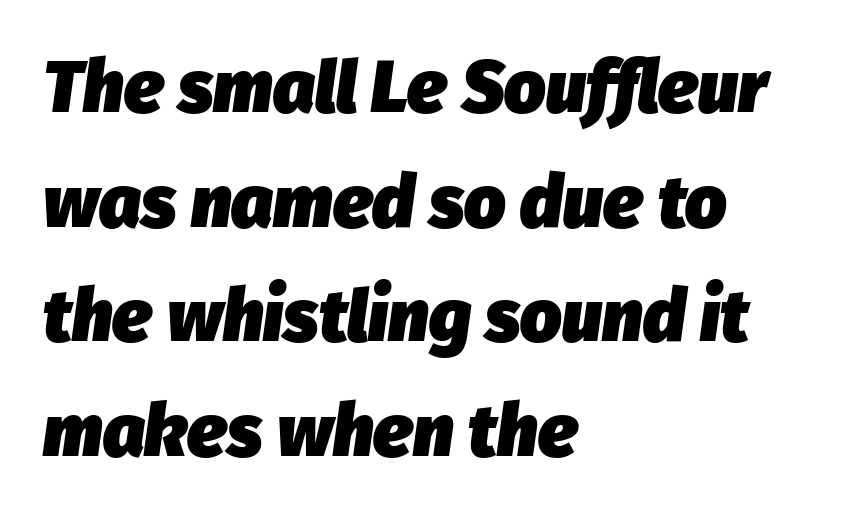
{"italic": "yes", "lean": "right", "slant_degrees": 8, "bold": "yes", "weight": "heavy", "width": "normal", "stroke_contrast": "low", "x_height": "medium", "monospaced": "no", "underline": "no", "align": "left", "line_spacing": "normal", "line_spacing_ratio": 1.57, "letter_spacing": "normal", "letter_spacing_em": 0.0, "glyph_px": 73}
